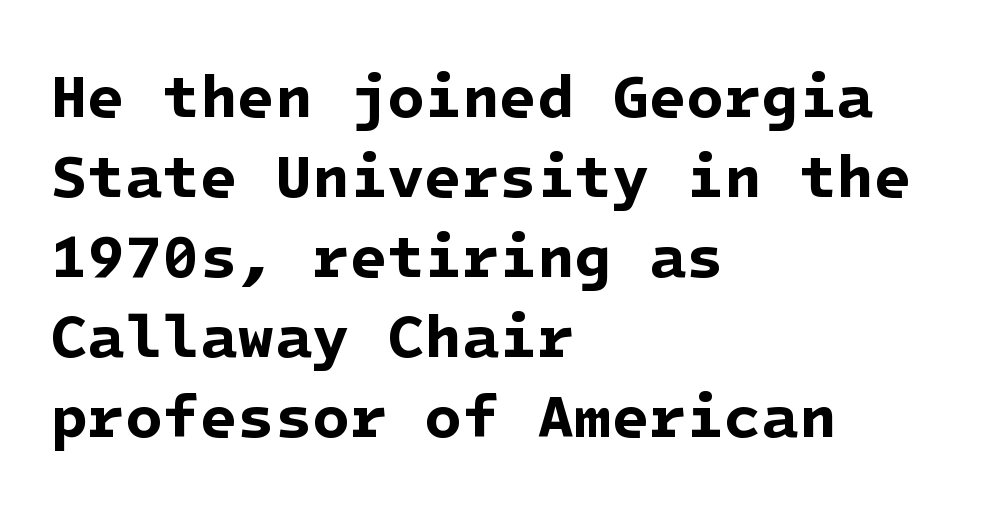
{"serif": "no", "bold": "yes", "weight": "bold", "width": "normal", "stroke_contrast": "low", "x_height": "medium", "underline": "no", "align": "left", "line_spacing": "normal", "line_spacing_ratio": 1.31, "letter_spacing": "normal", "letter_spacing_em": 0.0, "glyph_px": 61}
